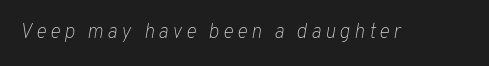
No word sits above an underline. Spacing between characters has been opened up far beyond the box default. The strokes carry an ordinary text weight at most. Yep, that's italic — everything's leaning.
